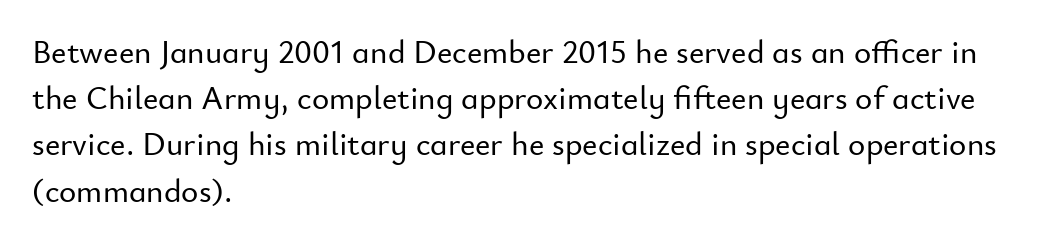
The image shows 33 px sans-serif type, upright; set left-aligned, normal line spacing (1.4x), normal letter spacing, not underlined; low stroke contrast and a small x-height.
